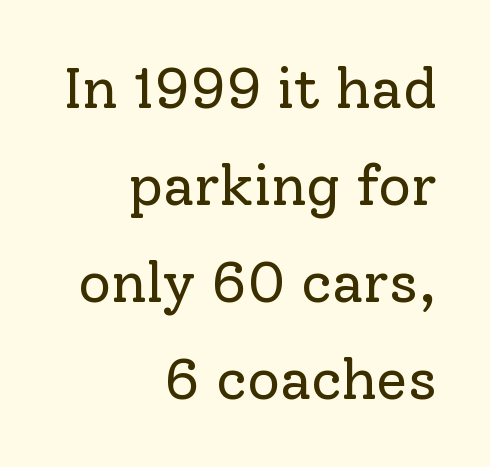
Tracking value appears to be zero — textbook default spacing. Notice how descenders clear the ascenders below comfortably — that's standard leading. Quick note: not italic, upright. The rendering uses natural spacing where letterforms have individual widths. The passage is arranged like a letterhead date or caption credit — flush right.
